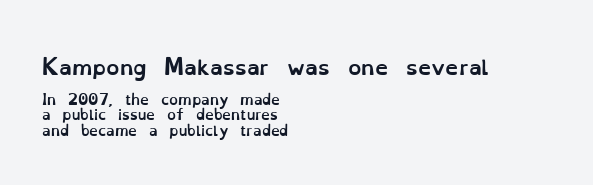
{"italic": "no", "bold": "yes", "underline": "no", "align": "left", "line_spacing": "tight", "line_spacing_ratio": 1.13, "letter_spacing": "normal", "letter_spacing_em": 0.0, "larger_block": "first", "size_ratio": 1.5, "glyph_px": 21}
